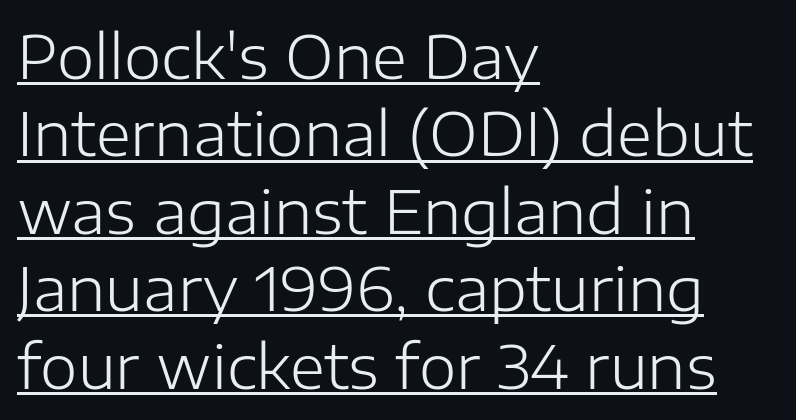
Q: Is the text bold? A: No.
Q: Is the text italic (slanted)? A: No, it is upright.
Q: Is the typeface a serif or a sans-serif typeface? A: Sans-serif.
Q: Is the text underlined? A: Yes.
Q: How is the paragraph aligned? A: Left-aligned.
Q: Is the spacing between letters normal or unusually wide? A: Normal.
Q: Is the spacing between lines tight, normal or loose? A: Normal.
Q: Width (condensed, normal, or wide)? A: Normal.
Q: Stroke contrast? A: Low.
Q: x-height? A: Medium.
Q: Monospaced? A: No.
